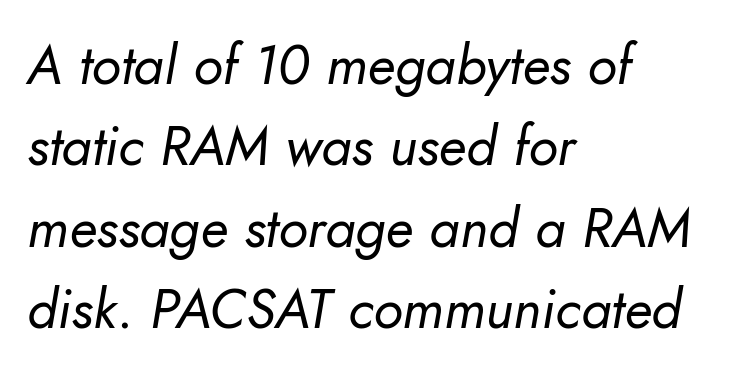
The image shows 55 px regular-weight type, italic (leaning right); set left-aligned, normal line spacing (1.48x), normal letter spacing, not underlined; low stroke contrast and a small x-height.
